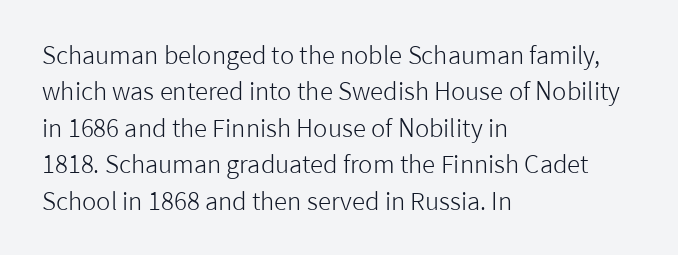
The image shows 24 px text type, upright; set left-aligned, normal line spacing (1.52x), normal letter spacing, not underlined.
